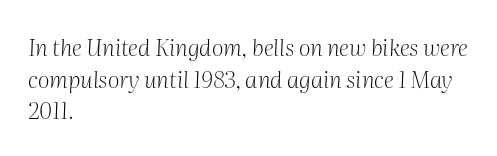
The image shows 23 px text type, italic (leaning right); set left-aligned, normal line spacing (1.37x), normal letter spacing, not underlined.
